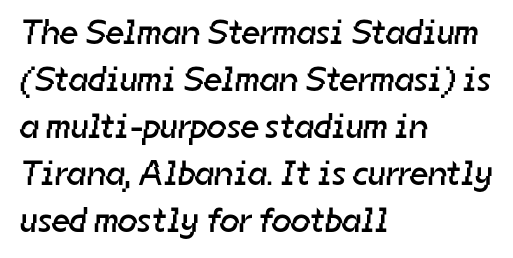
The image shows 35 px regular-weight sans-serif type; set left-aligned, normal line spacing (1.34x), normal letter spacing, not underlined; low stroke contrast and a medium x-height.
